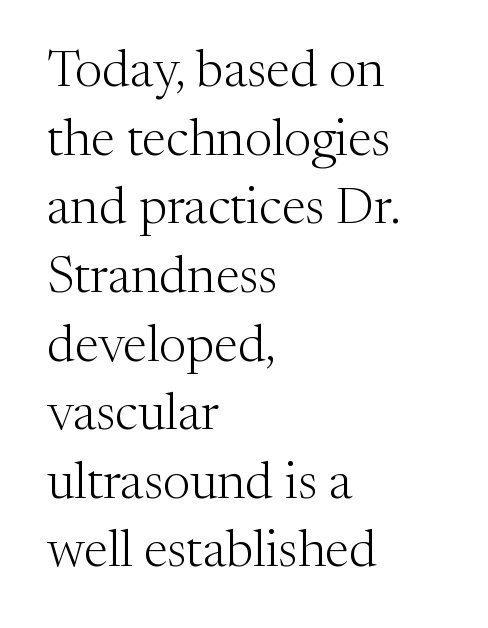
{"serif": "yes", "italic": "no", "bold": "no", "weight": "light", "width": "normal", "stroke_contrast": "medium", "x_height": "medium", "monospaced": "no", "underline": "no", "align": "left", "line_spacing": "normal", "line_spacing_ratio": 1.32, "letter_spacing": "normal", "letter_spacing_em": 0.0, "glyph_px": 52}
